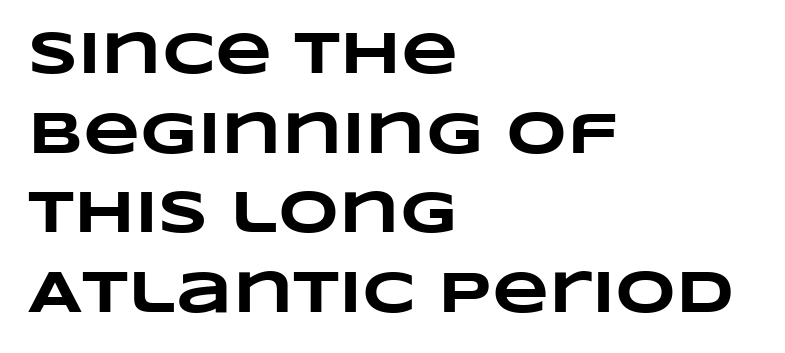
The image shows 59 px heavy, wide type; set left-aligned, normal line spacing (1.35x), normal letter spacing, not underlined; low stroke contrast and a large x-height.
